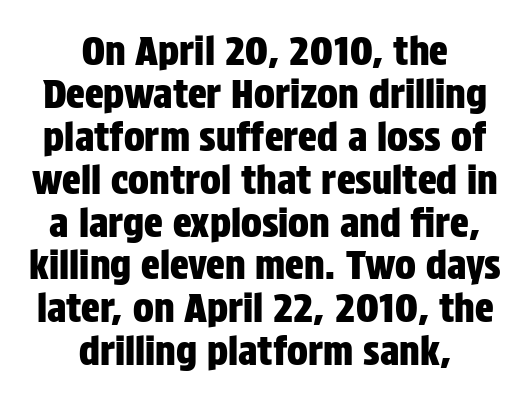
The image shows 39 px condensed sans-serif type, upright; set centered, tight line spacing (1.1x), normal letter spacing, not underlined; low stroke contrast and a large x-height.
